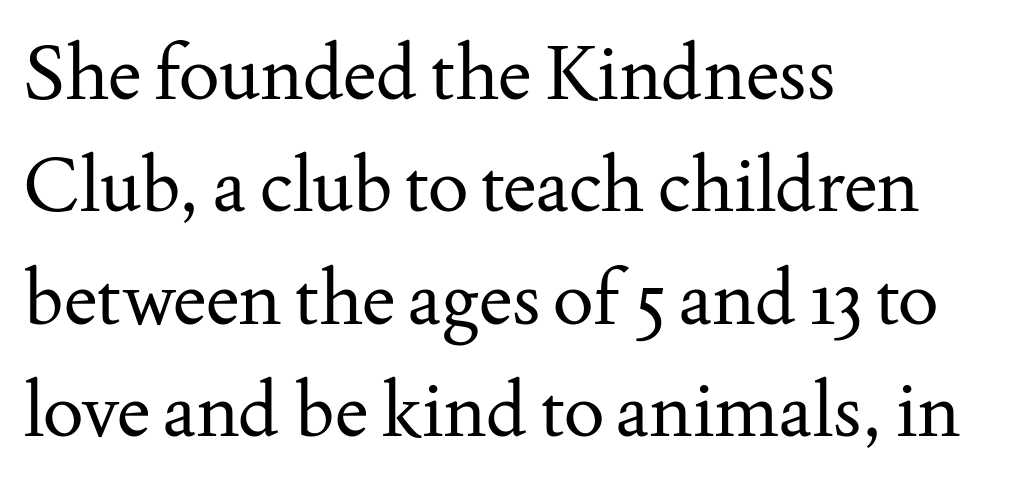
{"serif": "yes", "italic": "no", "bold": "no", "weight": "regular", "width": "normal", "stroke_contrast": "medium", "x_height": "small", "monospaced": "no", "underline": "no", "align": "left", "line_spacing": "normal", "line_spacing_ratio": 1.48, "letter_spacing": "normal", "letter_spacing_em": 0.0, "glyph_px": 76}
